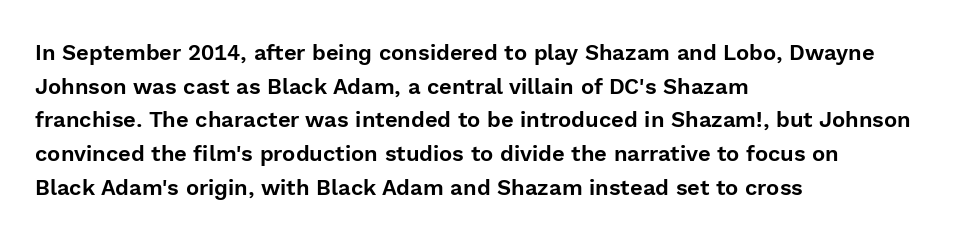
Q: Is the text italic (slanted)? A: No, it is upright.
Q: Is the text underlined? A: No.
Q: How is the paragraph aligned? A: Left-aligned.
Q: Is the spacing between letters normal or unusually wide? A: Normal.
Q: Is the spacing between lines tight, normal or loose? A: Normal.
